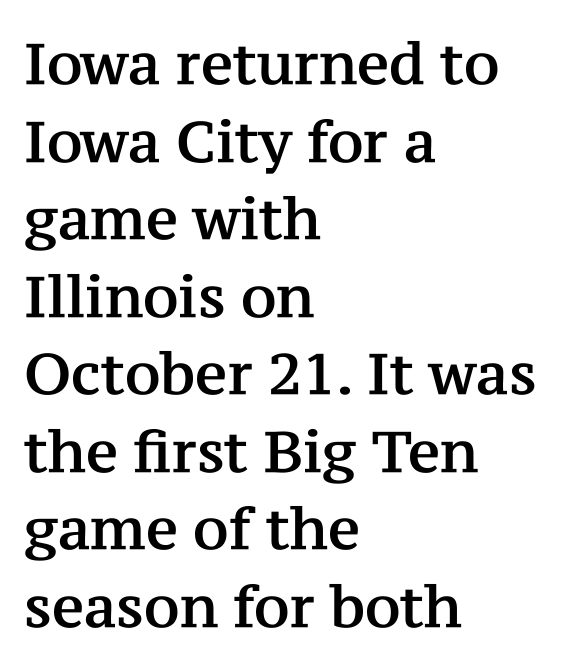
{"serif": "yes", "italic": "no", "width": "normal", "stroke_contrast": "medium", "x_height": "medium", "monospaced": "no", "underline": "no", "align": "left", "line_spacing": "normal", "line_spacing_ratio": 1.36, "letter_spacing": "normal", "letter_spacing_em": 0.0, "glyph_px": 57}
